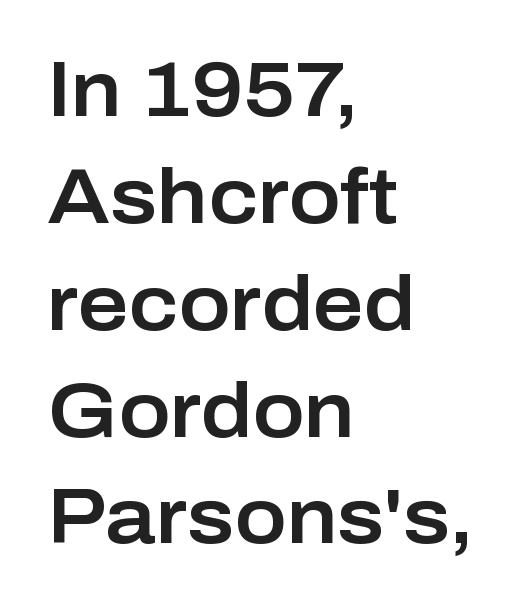
Regular leading. Does the type have serifs? No, each stem ends abruptly. Short note: letters normally spaced. Looks like regular typesetting: each glyph gets only the width it needs.
